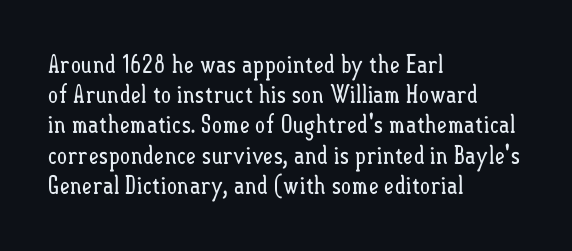
The image shows 25 px text type, upright; set left-aligned, line spacing 1.21x, normal letter spacing, not underlined.
